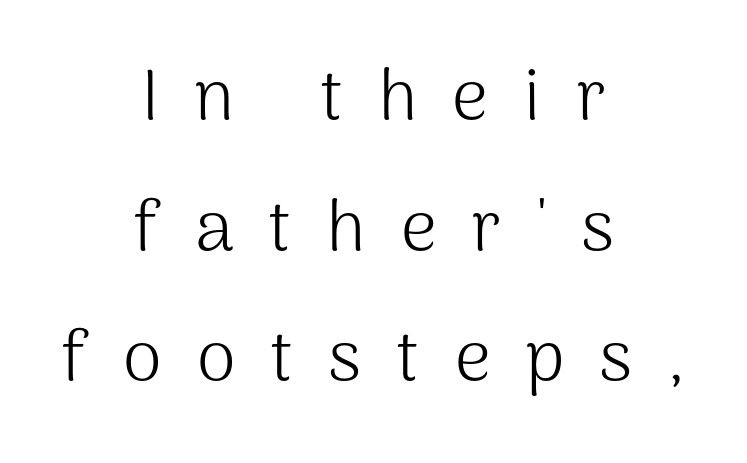
{"serif": "no", "italic": "no", "bold": "no", "weight": "light", "width": "normal", "stroke_contrast": "medium", "x_height": "medium", "monospaced": "no", "underline": "no", "align": "center", "line_spacing_ratio": 1.84, "letter_spacing": "wide", "letter_spacing_em": 0.49, "glyph_px": 71}
